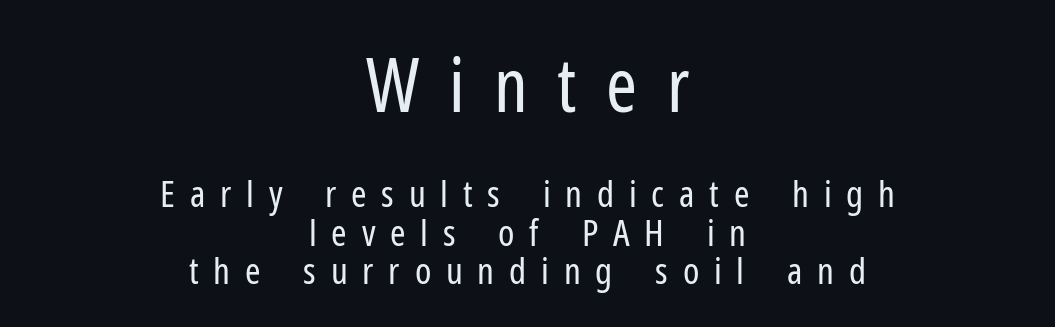
Q: Is the text bold? A: No.
Q: Is the text italic (slanted)? A: No, it is upright.
Q: Is the typeface a serif or a sans-serif typeface? A: Sans-serif.
Q: Is the text underlined? A: No.
Q: How is the paragraph aligned? A: Centered.
Q: Is the spacing between letters normal or unusually wide? A: Unusually wide.
Q: Is the spacing between lines tight, normal or loose? A: Tight.
Q: Which block of text is set in a larger size, the first (top) or the second (bottom)? A: The first (top) one.
Q: Width (condensed, normal, or wide)? A: Condensed.
Q: Stroke contrast? A: Low.
Q: x-height? A: Medium.
Q: Monospaced? A: No.
